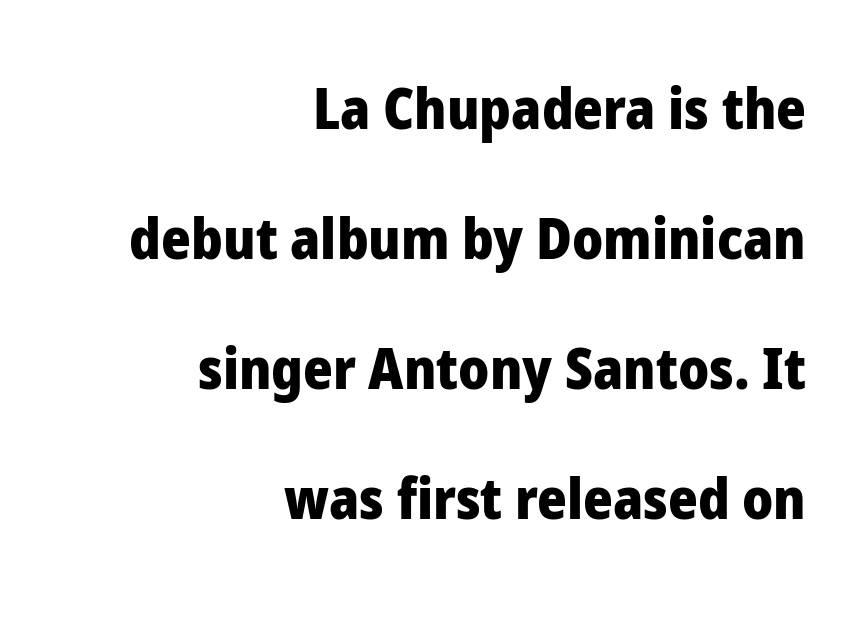
The image shows 57 px heavy sans-serif type, upright; set right-aligned, loose line spacing (2.28x), normal letter spacing, not underlined; low stroke contrast and a medium x-height.
